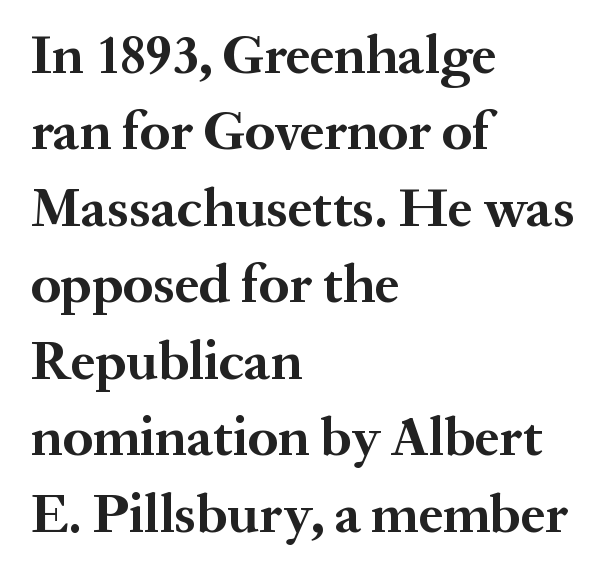
The image shows 55 px bold serif type, upright; set left-aligned, normal line spacing (1.39x), normal letter spacing, not underlined; medium stroke contrast and a medium x-height.
